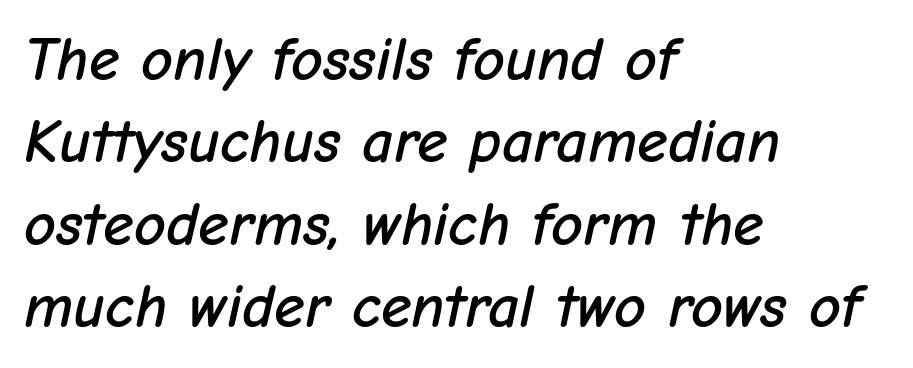
The image shows 62 px text type, italic (leaning right); set left-aligned, normal line spacing (1.33x), normal letter spacing, not underlined; low stroke contrast and a medium x-height.
